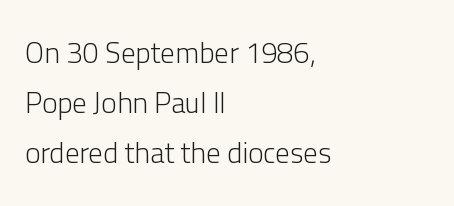
{"serif": "no", "italic": "no", "bold": "no", "weight": "light", "width": "normal", "stroke_contrast": "low", "x_height": "medium", "monospaced": "no", "underline": "no", "align": "left", "line_spacing_ratio": 1.73, "letter_spacing": "normal", "letter_spacing_em": 0.0, "glyph_px": 29}
